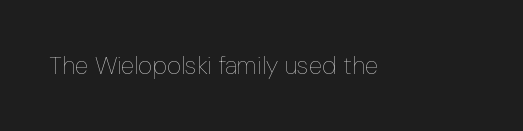
The rendering keeps characters at their native spacing. The font sits on the lighter half of the weight spectrum, regular included. Quick note: underline off. Is there any slant? The stems are plumb.
